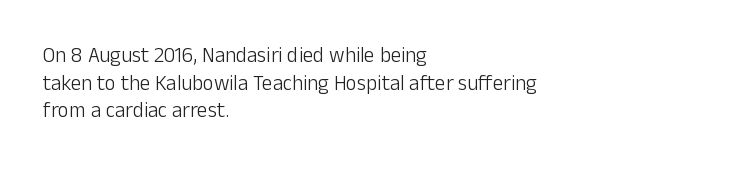
Every stem runs plumb, perpendicular to the baseline. Leftover space on each line is placed entirely after the last word. Check the space under the baseline: it is left empty. This reads as an unemphasized weight, regular at the heaviest. Caption: standard tracking, unaltered.
